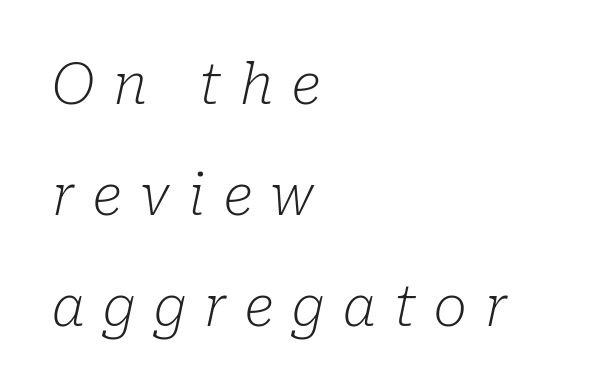
{"serif": "yes", "italic": "yes", "lean": "right", "slant_degrees": 10, "bold": "no", "weight": "light", "width": "normal", "stroke_contrast": "low", "x_height": "medium", "monospaced": "no", "underline": "no", "align": "left", "line_spacing": "loose", "line_spacing_ratio": 1.98, "letter_spacing": "wide", "letter_spacing_em": 0.33, "glyph_px": 56}
